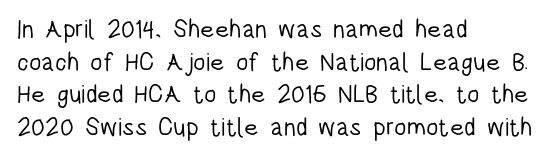
Q: Is the text bold? A: No.
Q: Is the text italic (slanted)? A: No, it is upright.
Q: Is the text underlined? A: No.
Q: How is the paragraph aligned? A: Left-aligned.
Q: Is the spacing between letters normal or unusually wide? A: Normal.
Q: Is the spacing between lines tight, normal or loose? A: Normal.
